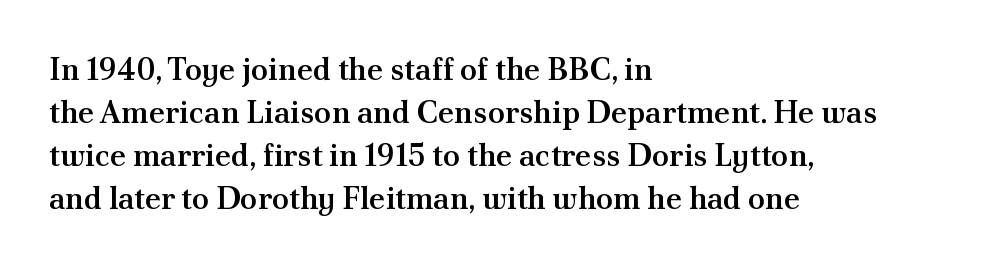
Q: Is the text bold? A: Semi-bold.
Q: Is the text italic (slanted)? A: No, it is upright.
Q: Is the typeface a serif or a sans-serif typeface? A: Serif.
Q: Is the text underlined? A: No.
Q: How is the paragraph aligned? A: Left-aligned.
Q: Is the spacing between letters normal or unusually wide? A: Normal.
Q: Is the spacing between lines tight, normal or loose? A: Normal.
Q: Width (condensed, normal, or wide)? A: Normal.
Q: Stroke contrast? A: Medium.
Q: x-height? A: Small.
Q: Monospaced? A: No.
